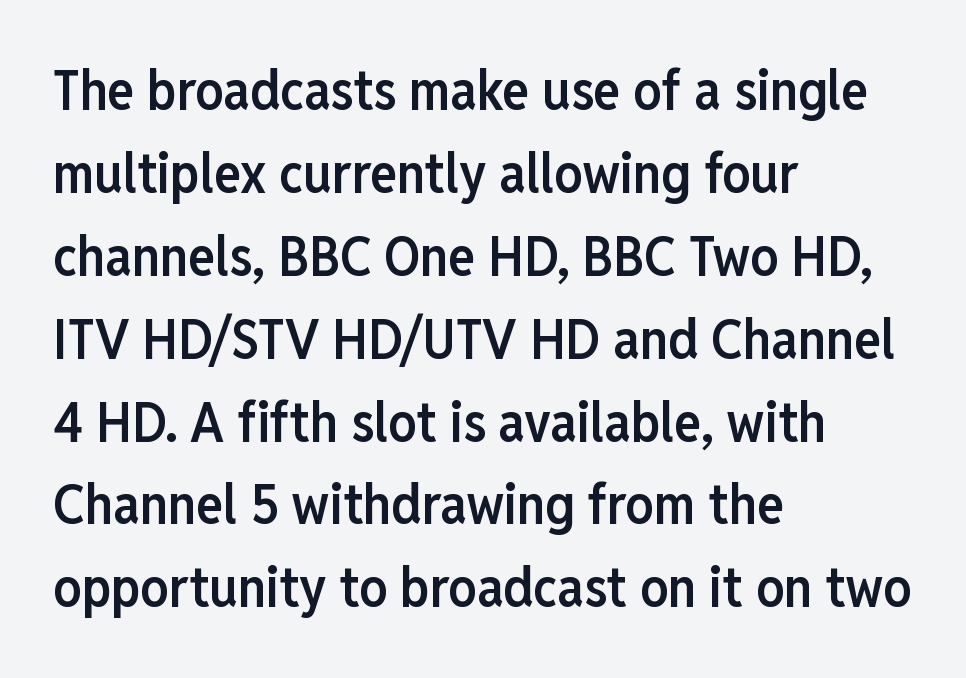
Q: Is the text bold? A: Semi-bold.
Q: Is the text italic (slanted)? A: No, it is upright.
Q: Is the typeface a serif or a sans-serif typeface? A: Sans-serif.
Q: Is the text underlined? A: No.
Q: How is the paragraph aligned? A: Left-aligned.
Q: Is the spacing between letters normal or unusually wide? A: Normal.
Q: Is the spacing between lines tight, normal or loose? A: Normal.
Q: Width (condensed, normal, or wide)? A: Condensed.
Q: Stroke contrast? A: Low.
Q: x-height? A: Medium.
Q: Monospaced? A: No.
